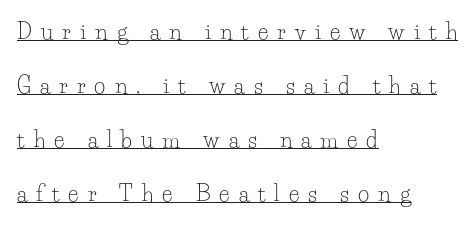
Q: Is the text bold? A: No.
Q: Is the text italic (slanted)? A: No, it is upright.
Q: Is the text underlined? A: Yes.
Q: How is the paragraph aligned? A: Left-aligned.
Q: Is the spacing between letters normal or unusually wide? A: Unusually wide.
Q: Is the spacing between lines tight, normal or loose? A: Loose.
